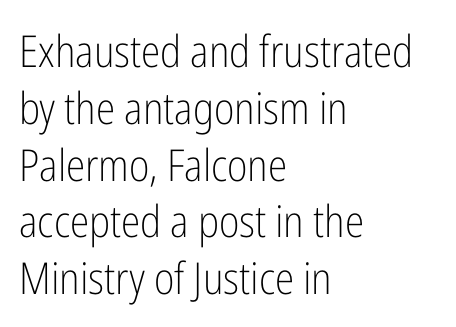
{"serif": "no", "italic": "no", "bold": "no", "weight": "light", "width": "condensed", "stroke_contrast": "low", "x_height": "medium", "monospaced": "no", "underline": "no", "align": "left", "line_spacing": "normal", "line_spacing_ratio": 1.29, "letter_spacing": "normal", "letter_spacing_em": 0.0, "glyph_px": 44}
